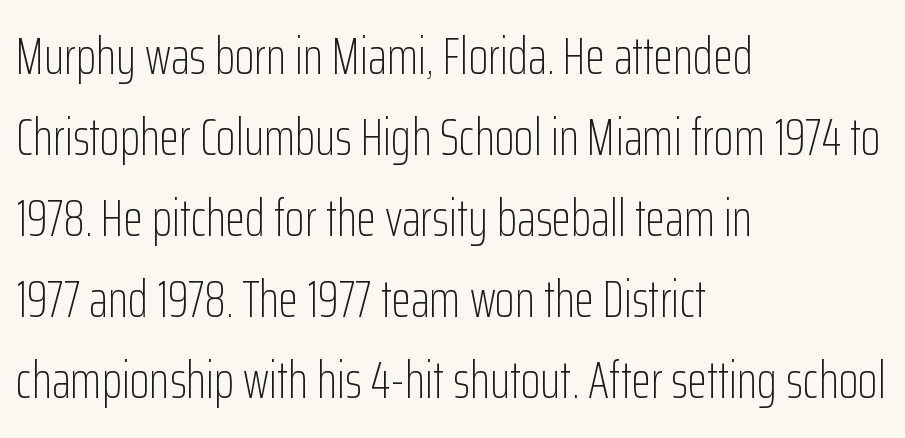
The image shows 51 px light, condensed sans-serif type, upright; set left-aligned, normal line spacing (1.59x), normal letter spacing, not underlined; low stroke contrast and a medium x-height.
